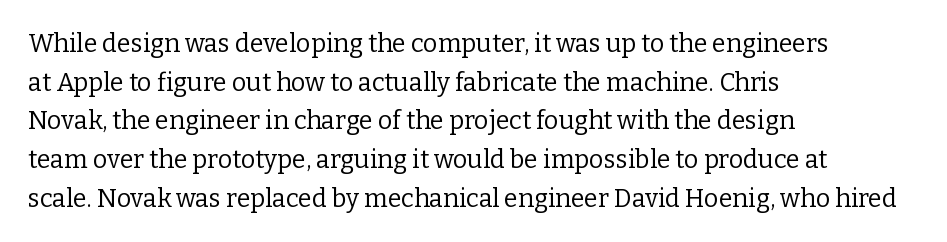
The image shows 25 px text type, upright; set left-aligned, normal line spacing (1.55x), normal letter spacing, not underlined.
